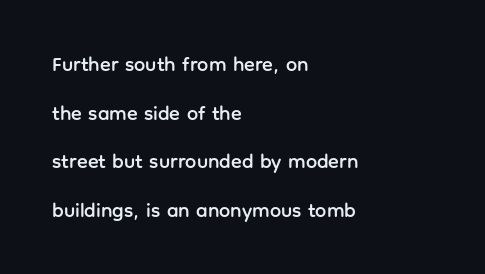
Q: Is the text italic (slanted)? A: No, it is upright.
Q: Is the text underlined? A: No.
Q: How is the paragraph aligned? A: Left-aligned.
Q: Is the spacing between letters normal or unusually wide? A: Normal.
Q: Is the spacing between lines tight, normal or loose? A: Loose.
